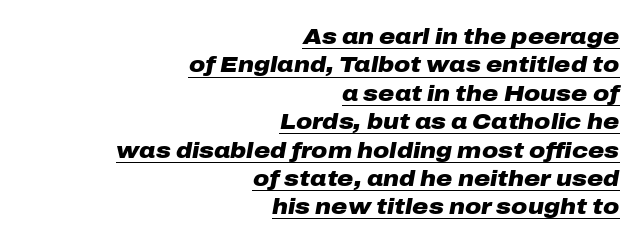
Regular leading. Its strokes are broad and dark, the hallmark of bold type. The tracking reads as untouched default to a designer's eye. The rag falls on the left side of this text block. Rendered with sloped, italic letterforms.
